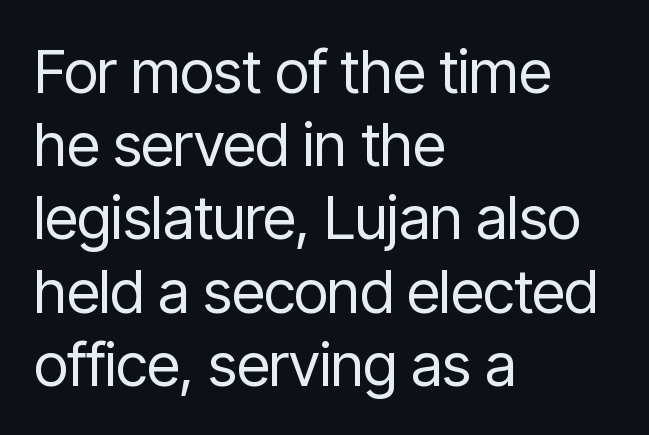
{"serif": "no", "italic": "no", "bold": "no", "weight": "regular", "width": "condensed", "stroke_contrast": "low", "x_height": "medium", "monospaced": "no", "underline": "no", "align": "left", "line_spacing_ratio": 1.22, "letter_spacing": "normal", "letter_spacing_em": 0.0, "glyph_px": 60}
